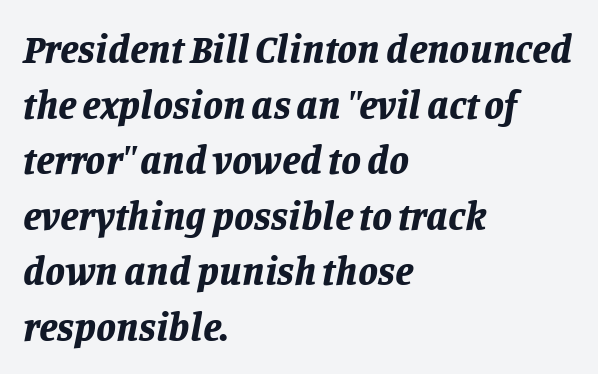
{"italic": "yes", "lean": "right", "slant_degrees": 11, "bold": "yes", "weight": "bold", "width": "normal", "stroke_contrast": "low", "x_height": "large", "monospaced": "no", "underline": "no", "align": "left", "line_spacing": "normal", "line_spacing_ratio": 1.39, "letter_spacing": "normal", "letter_spacing_em": 0.0, "glyph_px": 40}
